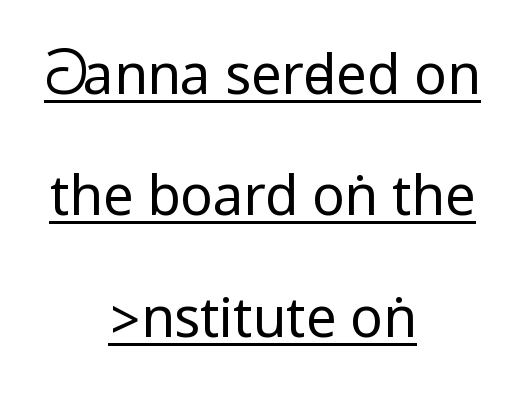
Q: Is the text bold? A: No.
Q: Is the text italic (slanted)? A: No, it is upright.
Q: Is the typeface a serif or a sans-serif typeface? A: Sans-serif.
Q: Is the text underlined? A: Yes.
Q: How is the paragraph aligned? A: Centered.
Q: Is the spacing between letters normal or unusually wide? A: Normal.
Q: Is the spacing between lines tight, normal or loose? A: Loose.
Q: Width (condensed, normal, or wide)? A: Condensed.
Q: Stroke contrast? A: Low.
